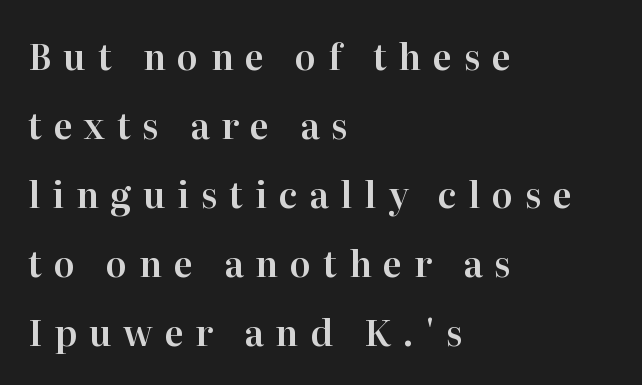
Posture: upright roman. The letters carry serifs — small finishing strokes at the ends of their stems. You could only call the tracking loose — the letters float apart. Compared with a centered layout, this one pins lines to the left instead. The passage shown is typed in a proportional face where columns would drift.
